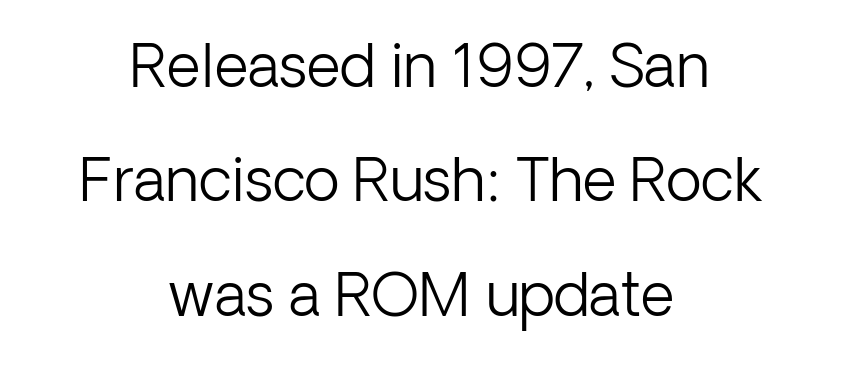
Q: Is the text bold? A: No.
Q: Is the text italic (slanted)? A: No, it is upright.
Q: Is the typeface a serif or a sans-serif typeface? A: Sans-serif.
Q: Is the text underlined? A: No.
Q: How is the paragraph aligned? A: Centered.
Q: Is the spacing between letters normal or unusually wide? A: Normal.
Q: Is the spacing between lines tight, normal or loose? A: Loose.
Q: Width (condensed, normal, or wide)? A: Normal.
Q: Stroke contrast? A: Low.
Q: x-height? A: Medium.
Q: Monospaced? A: No.
